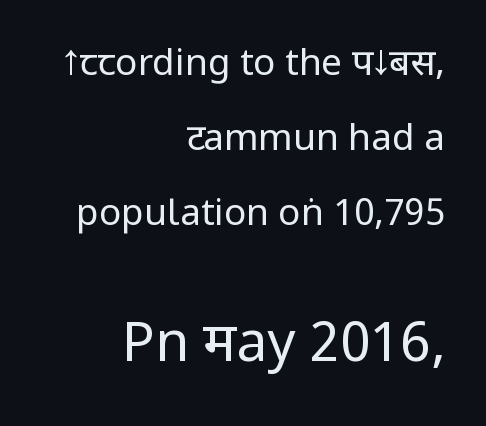
{"serif": "no", "italic": "no", "bold": "no", "weight": "regular", "width": "condensed", "stroke_contrast": "low", "x_height": "large", "monospaced": "no", "underline": "no", "align": "right", "line_spacing": "loose", "line_spacing_ratio": 2.03, "letter_spacing": "normal", "letter_spacing_em": 0.0, "larger_block": "second", "size_ratio": 1.49, "glyph_px": 55}
